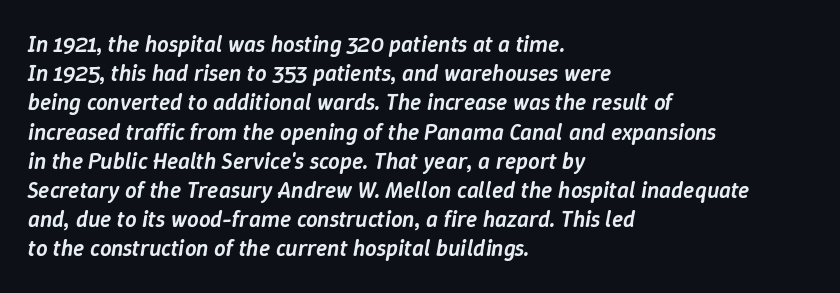
Honestly, the letter spacing is just normal — you wouldn't notice it. Does the leading feel generous? No, just average. Stems and bowls a touch heavier than normal — semibold. Style check: oblique. Teacher's note: observe the even left margin — that is flush-left alignment.
